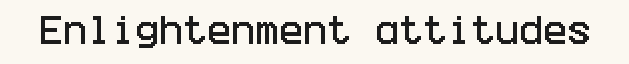
The image shows 32 px condensed sans-serif type, upright; set normal letter spacing, not underlined; low stroke contrast and a large x-height.
